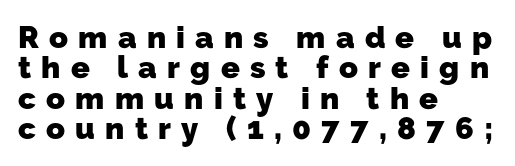
The passage shown has open, widely tracked lettering throughout. Just letters on the line, the space beneath them empty. Students, observe: this is what under-led, compact text looks like. Serif or sans? Sans — the stroke terminals are bare. Think of a printed novel: that variable character pitch is what you see here.
